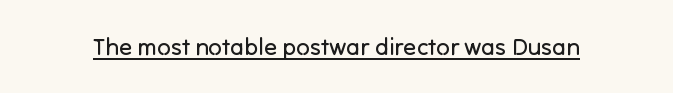
{"italic": "no", "bold": "no", "underline": "yes", "letter_spacing": "normal", "letter_spacing_em": 0.0, "glyph_px": 24}
